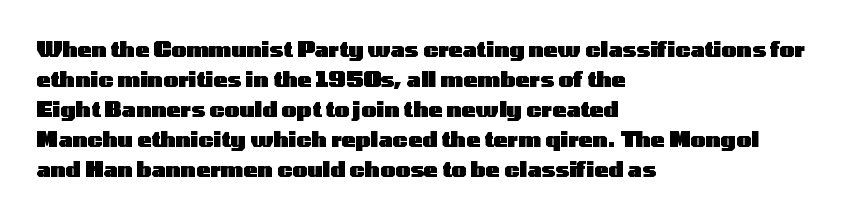
{"italic": "no", "bold": "yes", "underline": "no", "align": "left", "line_spacing": "normal", "line_spacing_ratio": 1.43, "letter_spacing": "normal", "letter_spacing_em": 0.0, "glyph_px": 21}
